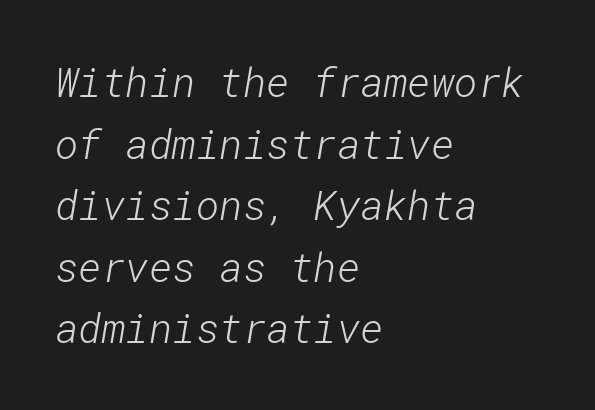
Baseline-to-baseline distance is the conventional proportion of letter height. A typesetter would call this zero additional tracking. Alignment: flush left. To sum up the face: it is a sans, with no serifs. Stroke thickness stays within the range of a standard reading face or lighter. Nobody drew a line under any word here.
